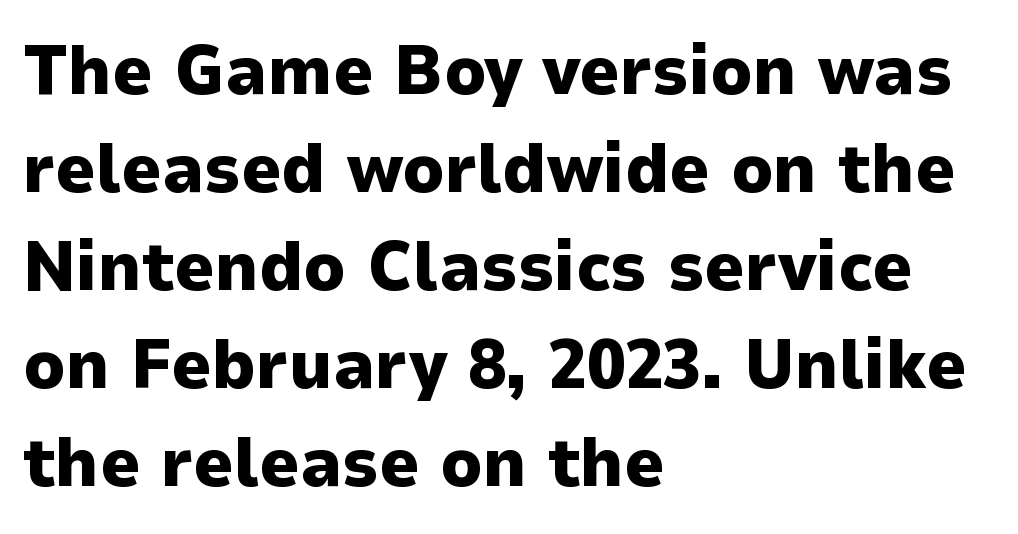
The image shows 70 px heavy sans-serif type, upright; set left-aligned, normal line spacing (1.4x), normal letter spacing, not underlined; low stroke contrast and a medium x-height.
